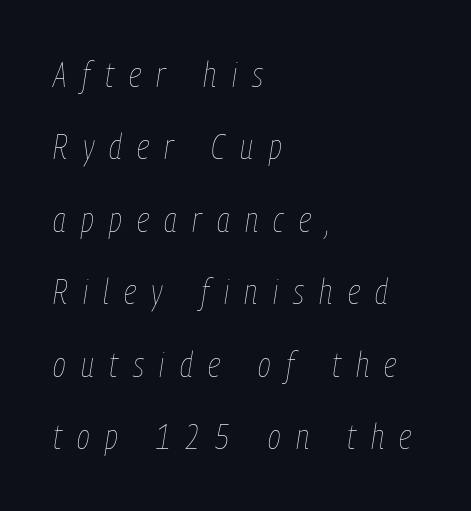
The image shows 35 px thin, condensed type, italic (leaning right); set left-aligned, loose line spacing (2.07x), unusually wide letter spacing (+0.44 em), not underlined; low stroke contrast and a medium x-height.
